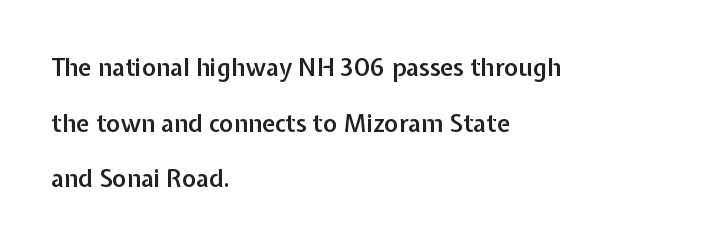
Q: Is the text bold? A: Semi-bold.
Q: Is the text italic (slanted)? A: No, it is upright.
Q: Is the text underlined? A: No.
Q: How is the paragraph aligned? A: Left-aligned.
Q: Is the spacing between letters normal or unusually wide? A: Normal.
Q: Is the spacing between lines tight, normal or loose? A: Loose.
